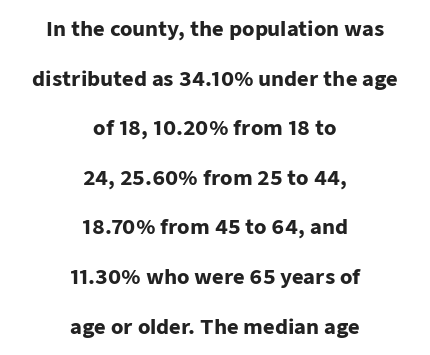
The rendering positions every line midway between the sides. Just letters on the line, the space beneath them empty. Students, this is bold: see how much ink each stroke carries. The specimen reads as upright at a glance. Honestly, the rows look like they've been pulled way apart.
